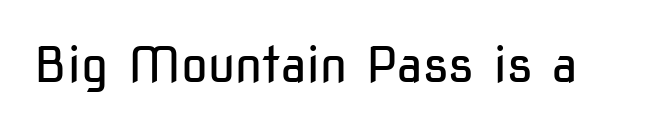
Typographically, this falls in the sans-serif category. Posture: vertical. You could not count columns in this text — the font is proportionally spaced. This rendering features lettering with no underline. The cut favours lightness, reaching ordinary text weight at its darkest. Standard letterfit; no display-style spreading of the glyphs.
